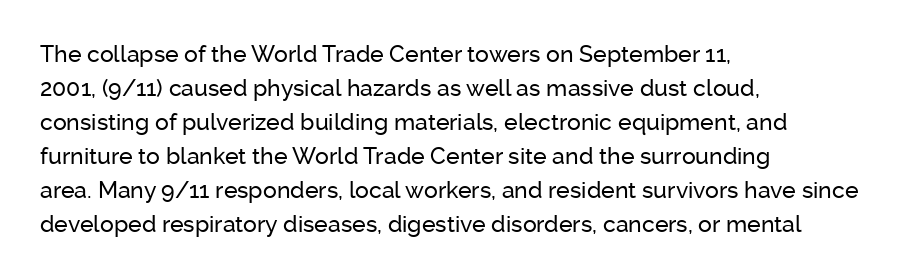
{"italic": "no", "underline": "no", "align": "left", "line_spacing": "normal", "line_spacing_ratio": 1.48, "letter_spacing": "normal", "letter_spacing_em": 0.0, "glyph_px": 23}
